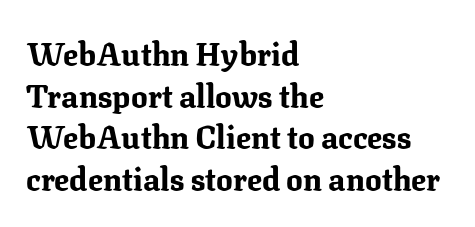
The image shows 31 px bold serif type, upright; set left-aligned, normal line spacing (1.34x), normal letter spacing, not underlined; medium stroke contrast and a medium x-height.
